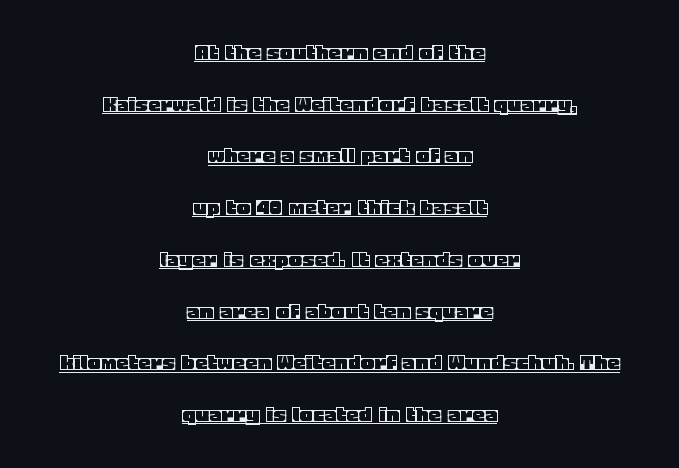
The image shows 25 px text type, upright; set centered, loose line spacing (2.07x), normal letter spacing, underlined.
